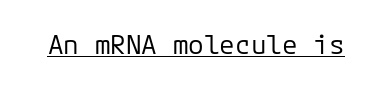
Q: Is the text bold? A: No.
Q: Is the text italic (slanted)? A: No, it is upright.
Q: Is the text underlined? A: Yes.
Q: Is the spacing between letters normal or unusually wide? A: Normal.
